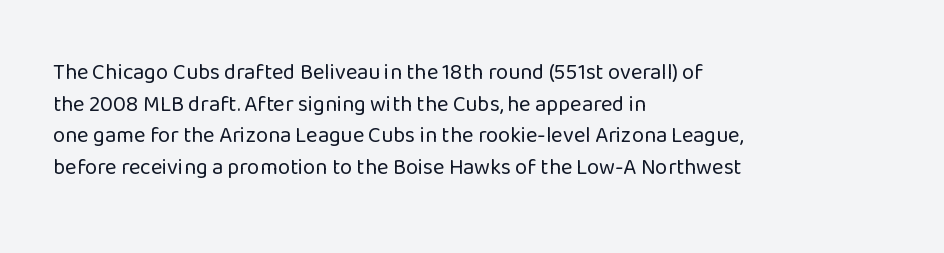
Q: Is the text bold? A: No.
Q: Is the text italic (slanted)? A: No, it is upright.
Q: Is the text underlined? A: No.
Q: How is the paragraph aligned? A: Left-aligned.
Q: Is the spacing between letters normal or unusually wide? A: Normal.
Q: Is the spacing between lines tight, normal or loose? A: Normal.
